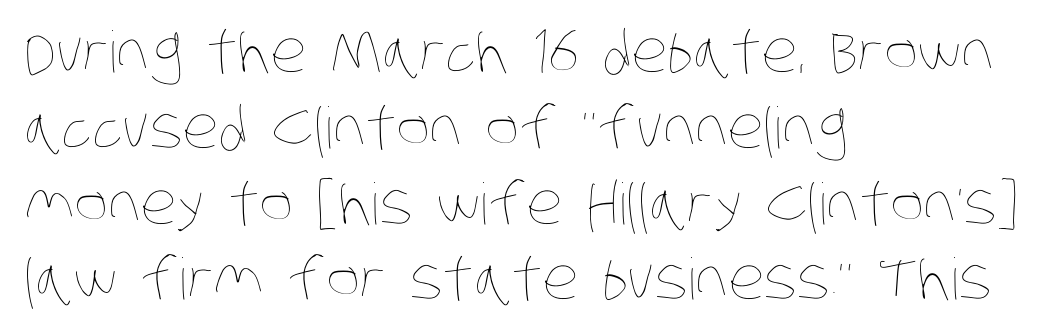
The image shows 57 px thin, condensed type; set left-aligned, normal line spacing (1.33x), normal letter spacing, not underlined; low stroke contrast and a large x-height.
